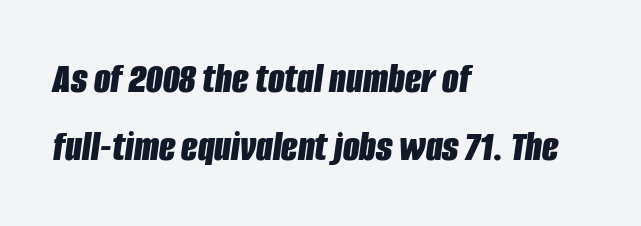
Q: Is the text bold? A: Yes.
Q: Is the text italic (slanted)? A: Yes, it leans right by about 8 degrees.
Q: Is the text underlined? A: No.
Q: How is the paragraph aligned? A: Left-aligned.
Q: Is the spacing between letters normal or unusually wide? A: Normal.
Q: Is the spacing between lines tight, normal or loose? A: Normal.
Q: Width (condensed, normal, or wide)? A: Condensed.
Q: Stroke contrast? A: Low.
Q: x-height? A: Large.
Q: Monospaced? A: No.
